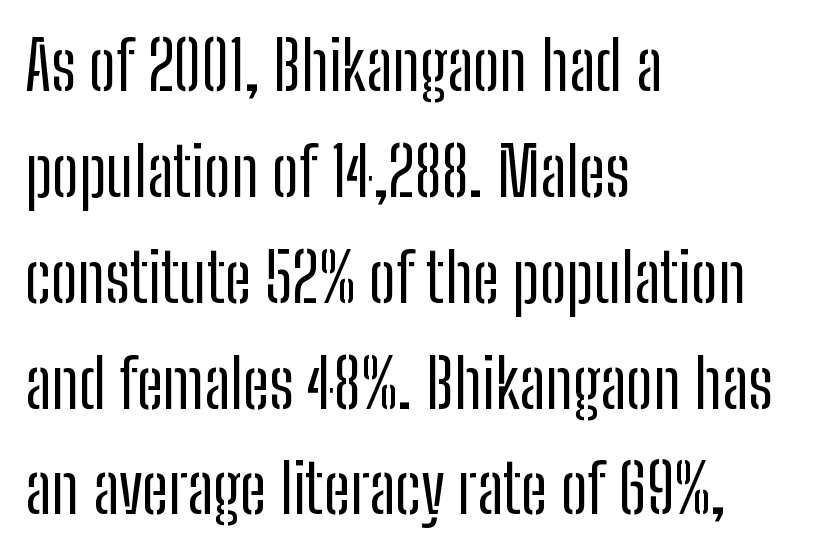
The image shows 67 px regular-weight, condensed sans-serif type, upright; set left-aligned, normal line spacing (1.58x), normal letter spacing, not underlined; low stroke contrast and a medium x-height.
